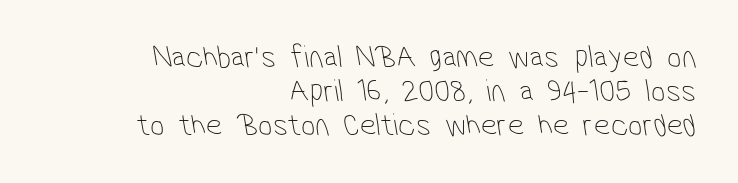
Q: Is the text bold? A: No.
Q: Is the typeface a serif or a sans-serif typeface? A: Sans-serif.
Q: Is the text underlined? A: No.
Q: How is the paragraph aligned? A: Right-aligned.
Q: Is the spacing between letters normal or unusually wide? A: Normal.
Q: Is the spacing between lines tight, normal or loose? A: Tight.
Q: Width (condensed, normal, or wide)? A: Condensed.
Q: Stroke contrast? A: Low.
Q: x-height? A: Medium.
Q: Monospaced? A: No.
